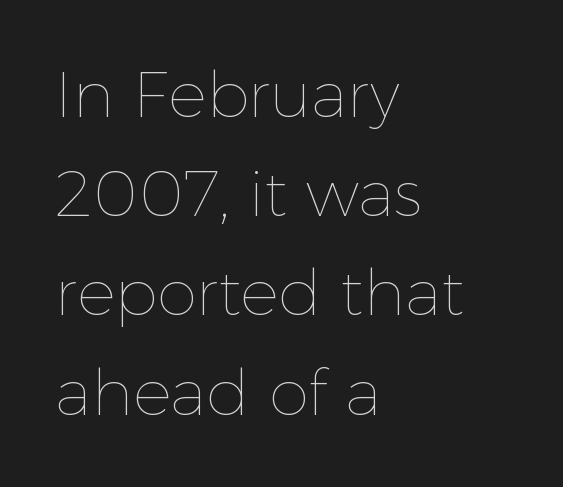
Q: Is the text bold? A: No.
Q: Is the text italic (slanted)? A: No, it is upright.
Q: Is the text underlined? A: No.
Q: How is the paragraph aligned? A: Left-aligned.
Q: Is the spacing between letters normal or unusually wide? A: Normal.
Q: Is the spacing between lines tight, normal or loose? A: Normal.
Q: Width (condensed, normal, or wide)? A: Normal.
Q: x-height? A: Medium.
Q: Monospaced? A: No.
